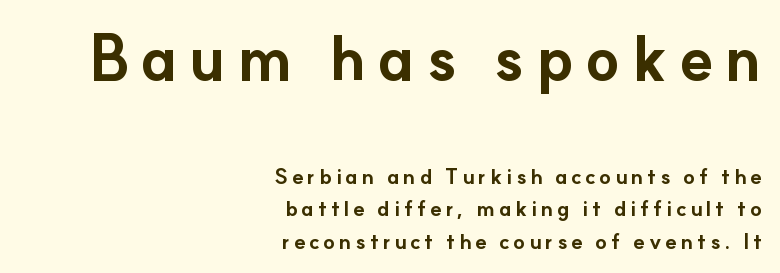
The earlier block is typeset at a bigger size than the later block. The setting favours the right margin, as signatures and pull-quotes sometimes do. The lettering holds an erect, upright posture throughout. Each letter keeps its own natural width here, so spacing adapts to shape.
